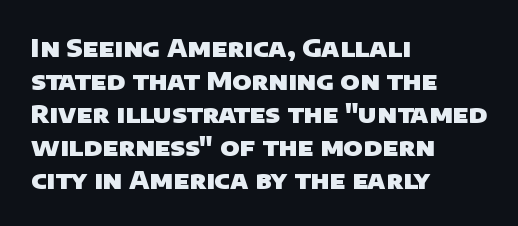
Q: Is the text bold? A: Yes.
Q: Is the text underlined? A: No.
Q: How is the paragraph aligned? A: Left-aligned.
Q: Is the spacing between letters normal or unusually wide? A: Normal.
Q: Is the spacing between lines tight, normal or loose? A: Normal.
